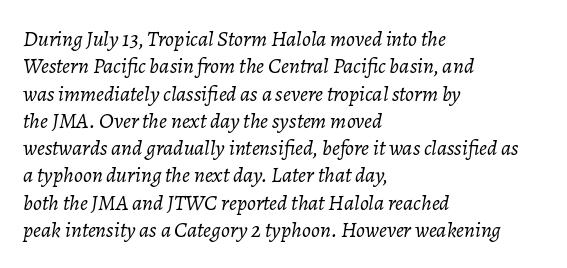
Q: Is the text bold? A: No.
Q: Is the text italic (slanted)? A: Yes, it leans right by about 7 degrees.
Q: Is the text underlined? A: No.
Q: How is the paragraph aligned? A: Left-aligned.
Q: Is the spacing between letters normal or unusually wide? A: Normal.
